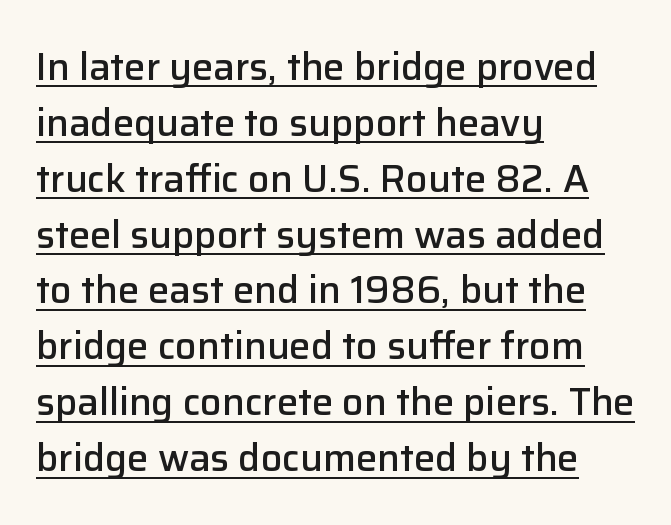
The lettering is marked with a stroke running underneath it. Nothing unusual about the tracking: characters are spaced as the font intends. Every letter is mildly thick-stroked: semibold rather than bold. What kind of face is this? One without serifs — a sans. In terms of posture, this sample is upright. Character widths vary here, with narrow letters taking less room than wide ones.
